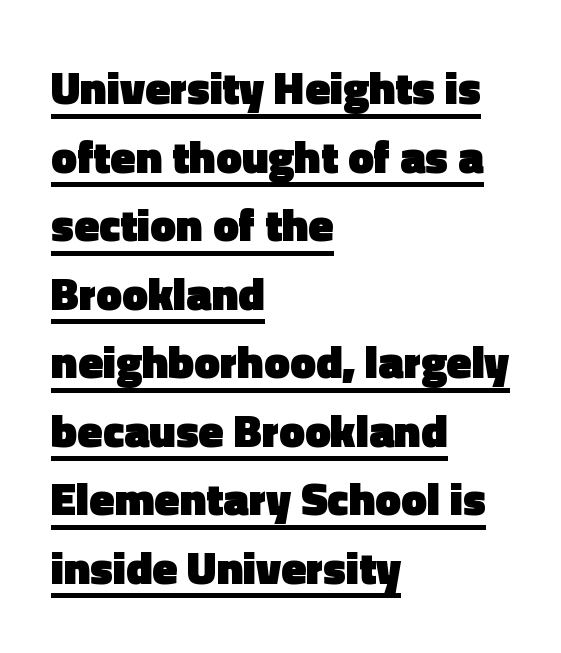
The image shows 46 px heavy sans-serif type, upright; set left-aligned, normal line spacing (1.49x), normal letter spacing, underlined; a medium x-height.
